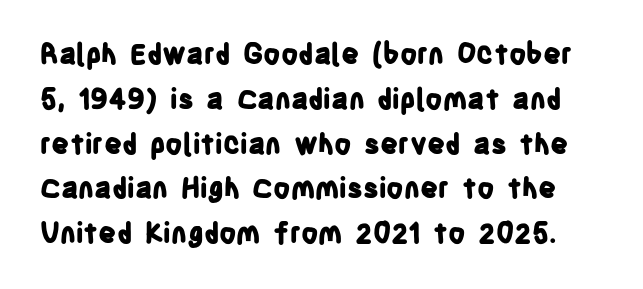
The image shows 28 px bold, condensed sans-serif type, upright; set normal line spacing (1.6x), normal letter spacing, not underlined; low stroke contrast and a large x-height.
